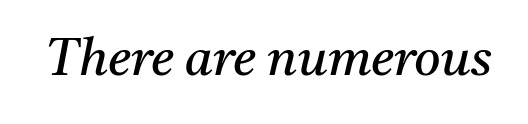
Q: Is the text bold? A: No.
Q: Is the text italic (slanted)? A: Yes, it leans right by about 11 degrees.
Q: Is the typeface a serif or a sans-serif typeface? A: Serif.
Q: Is the text underlined? A: No.
Q: Is the spacing between letters normal or unusually wide? A: Normal.
Q: Width (condensed, normal, or wide)? A: Normal.
Q: Stroke contrast? A: Medium.
Q: x-height? A: Medium.
Q: Monospaced? A: No.
